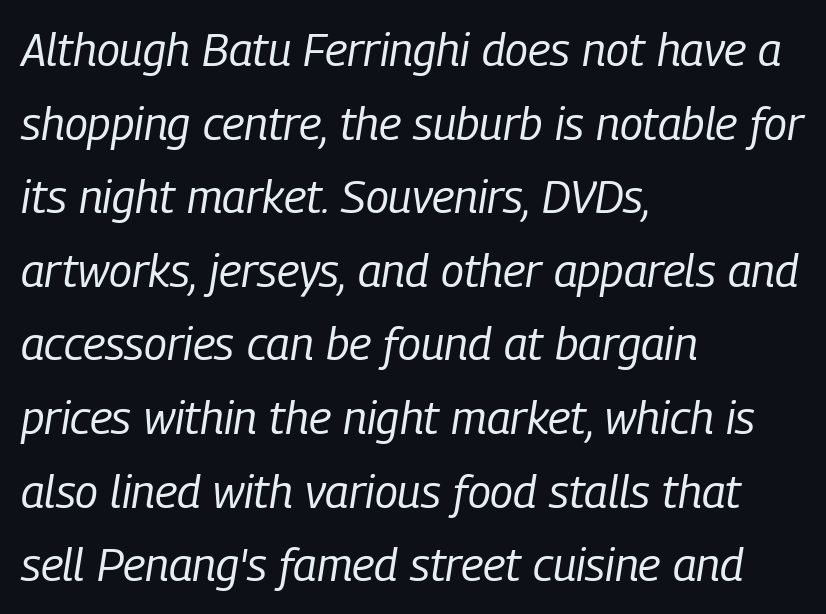
{"italic": "yes", "lean": "right", "slant_degrees": 9, "bold": "no", "weight": "regular", "width": "condensed", "stroke_contrast": "low", "x_height": "medium", "monospaced": "no", "underline": "no", "align": "left", "line_spacing": "normal", "line_spacing_ratio": 1.6, "letter_spacing": "normal", "letter_spacing_em": 0.0, "glyph_px": 46}
